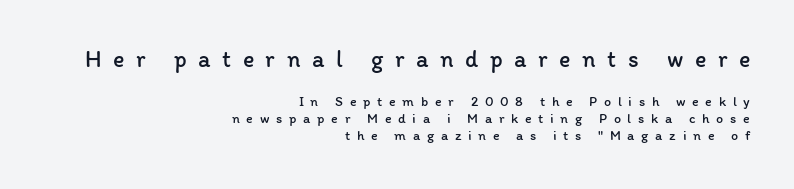
The image shows 24 px text type, upright; set right-aligned, line spacing 1.21x, unusually wide letter spacing (+0.48 em), not underlined; the first (top) block is 1.71x larger.
